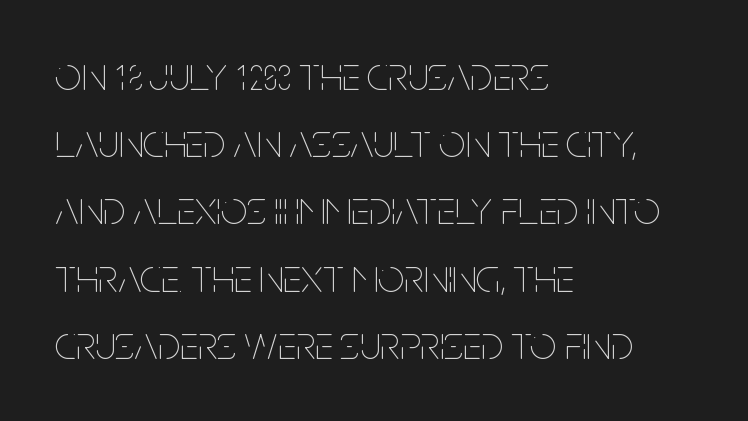
The image shows 47 px thin, condensed type, upright; set left-aligned, normal line spacing (1.43x), normal letter spacing, not underlined; low stroke contrast and a large x-height.
